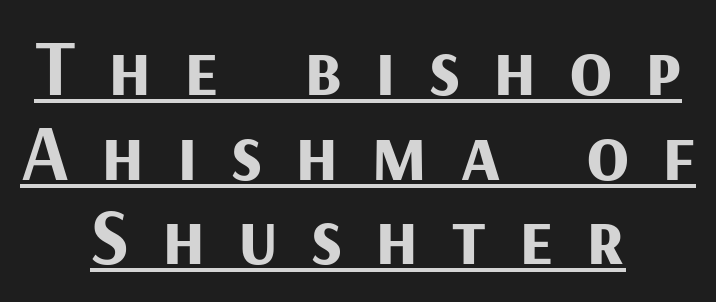
{"serif": "no", "italic": "no", "bold": "yes", "weight": "bold", "width": "normal", "stroke_contrast": "medium", "x_height": "medium", "monospaced": "no", "underline": "yes", "align": "center", "line_spacing": "tight", "line_spacing_ratio": 1.07, "letter_spacing": "wide", "letter_spacing_em": 0.41, "glyph_px": 79}
